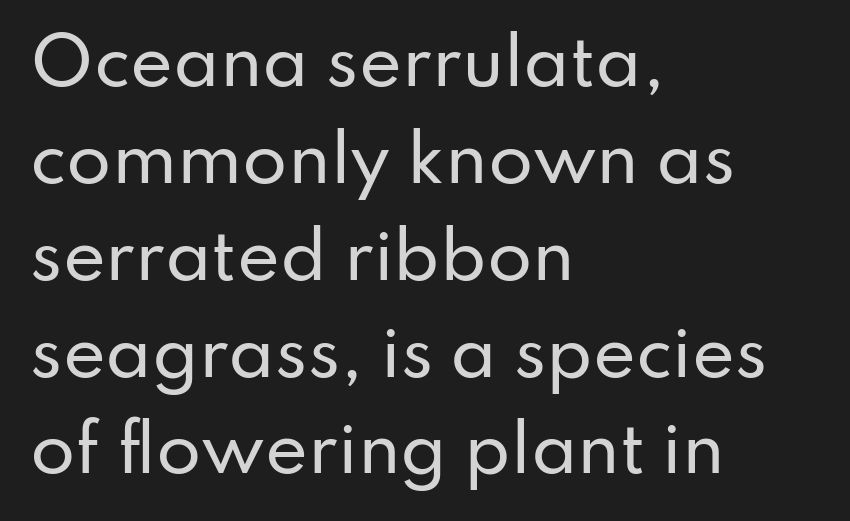
Is there any slant? The stems are plumb. Note the varied advance widths — an 'i' is clearly narrower than an 'm'. Clear beneath every line of the passage. Short note: letters normally spaced.
